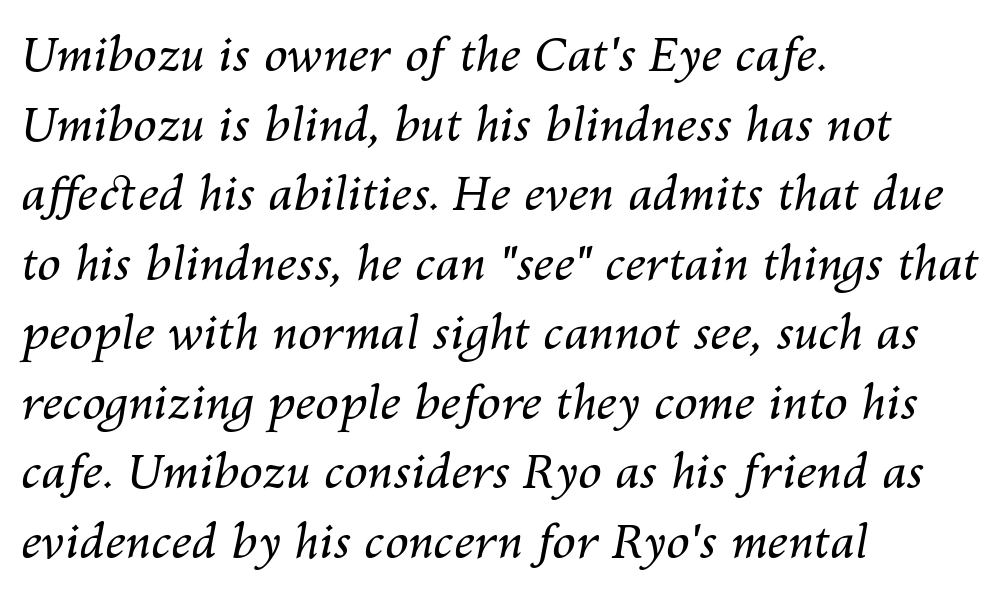
The image shows 47 px regular-weight type, italic (leaning right); set left-aligned, normal line spacing (1.48x), normal letter spacing, not underlined; medium stroke contrast and a medium x-height.
